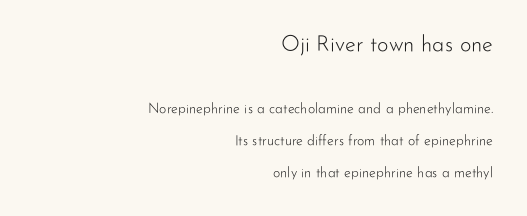
Q: Is the text bold? A: No.
Q: Is the text italic (slanted)? A: No, it is upright.
Q: Is the text underlined? A: No.
Q: How is the paragraph aligned? A: Right-aligned.
Q: Is the spacing between letters normal or unusually wide? A: Normal.
Q: Is the spacing between lines tight, normal or loose? A: Loose.
Q: Which block of text is set in a larger size, the first (top) or the second (bottom)? A: The first (top) one.
